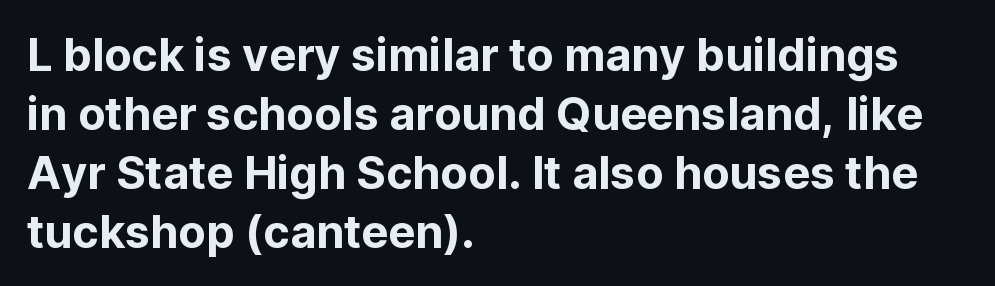
The lines sit at an ordinary, default distance from one another. Serif or sans? Sans — the stroke terminals are bare. Here the designer chose a conventional face with non-uniform glyph widths. Glyph-to-glyph distance matches everyday printed text.
